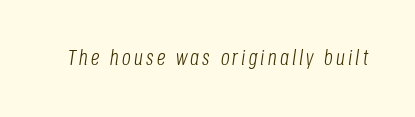
{"italic": "yes", "lean": "right", "slant_degrees": 8, "bold": "no", "underline": "no", "glyph_px": 22}
